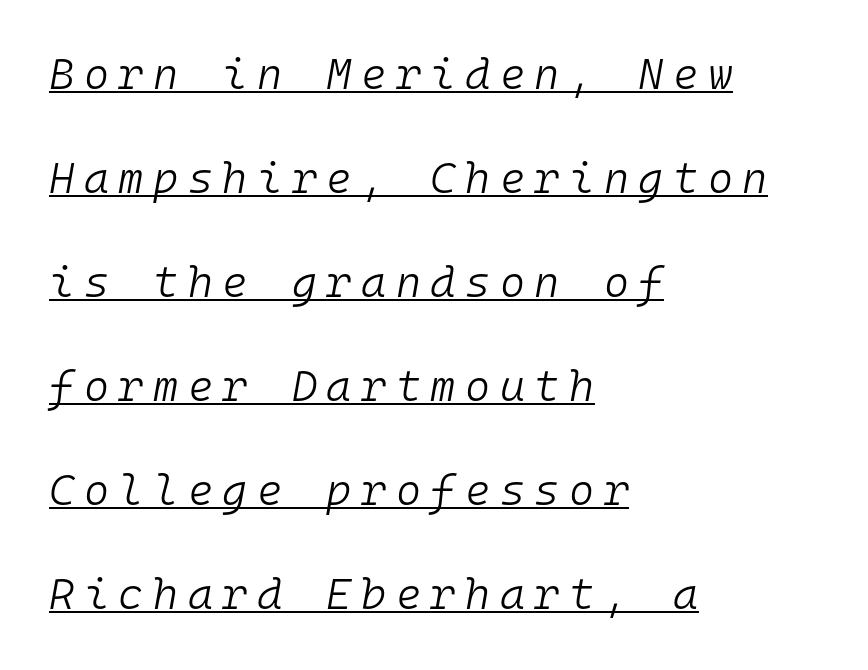
{"italic": "yes", "lean": "right", "slant_degrees": 10, "bold": "no", "weight": "light", "width": "normal", "stroke_contrast": "low", "x_height": "medium", "monospaced": "yes", "underline": "yes", "align": "left", "line_spacing": "loose", "line_spacing_ratio": 2.42, "letter_spacing": "wide", "letter_spacing_em": 0.22, "glyph_px": 43}
